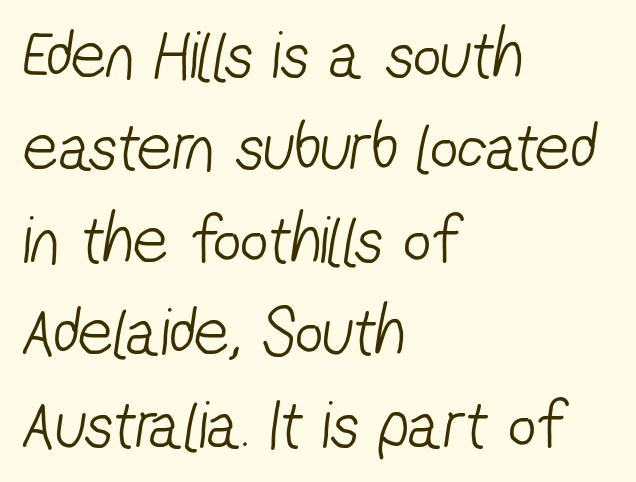
Q: Is the text bold? A: No.
Q: Is the typeface a serif or a sans-serif typeface? A: Sans-serif.
Q: Is the text underlined? A: No.
Q: How is the paragraph aligned? A: Left-aligned.
Q: Is the spacing between letters normal or unusually wide? A: Normal.
Q: Is the spacing between lines tight, normal or loose? A: Normal.
Q: Width (condensed, normal, or wide)? A: Condensed.
Q: Stroke contrast? A: Low.
Q: x-height? A: Medium.
Q: Monospaced? A: No.
